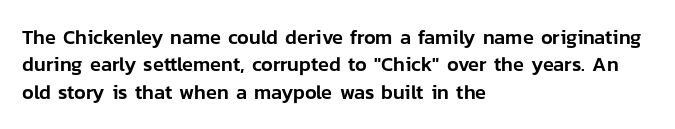
{"italic": "no", "underline": "no", "align": "left", "line_spacing": "normal", "line_spacing_ratio": 1.37, "letter_spacing": "normal", "letter_spacing_em": 0.0, "glyph_px": 20}
